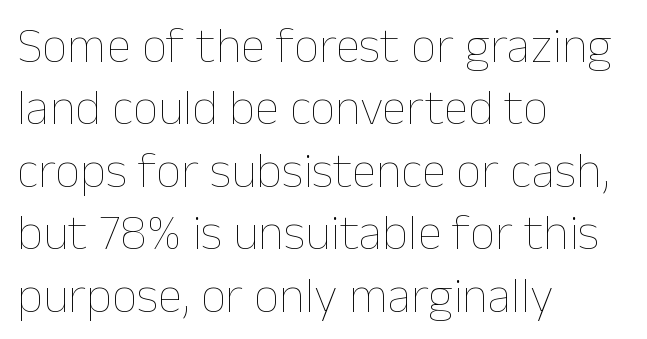
Q: Is the text bold? A: No.
Q: Is the text italic (slanted)? A: No, it is upright.
Q: Is the text underlined? A: No.
Q: How is the paragraph aligned? A: Left-aligned.
Q: Is the spacing between letters normal or unusually wide? A: Normal.
Q: Is the spacing between lines tight, normal or loose? A: Normal.
Q: Width (condensed, normal, or wide)? A: Normal.
Q: Stroke contrast? A: Low.
Q: x-height? A: Medium.
Q: Monospaced? A: No.
